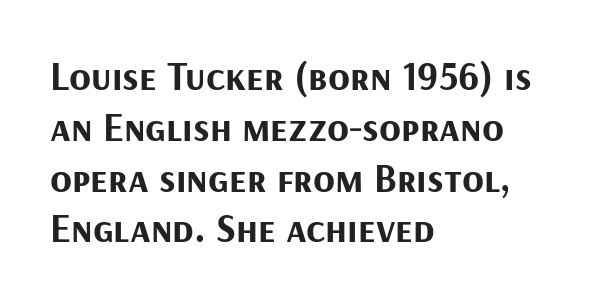
Q: Is the text bold? A: Yes.
Q: Is the text italic (slanted)? A: No, it is upright.
Q: Is the typeface a serif or a sans-serif typeface? A: Sans-serif.
Q: Is the text underlined? A: No.
Q: How is the paragraph aligned? A: Left-aligned.
Q: Is the spacing between letters normal or unusually wide? A: Normal.
Q: Is the spacing between lines tight, normal or loose? A: Normal.
Q: Width (condensed, normal, or wide)? A: Normal.
Q: Stroke contrast? A: Medium.
Q: x-height? A: Medium.
Q: Monospaced? A: No.
